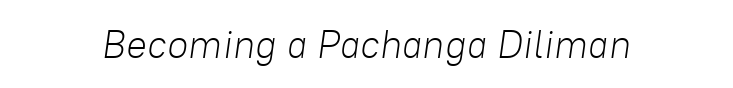
{"italic": "yes", "lean": "right", "slant_degrees": 8, "bold": "no", "weight": "light", "width": "normal", "stroke_contrast": "low", "x_height": "medium", "monospaced": "no", "underline": "no", "letter_spacing": "normal", "letter_spacing_em": 0.0, "glyph_px": 39}
